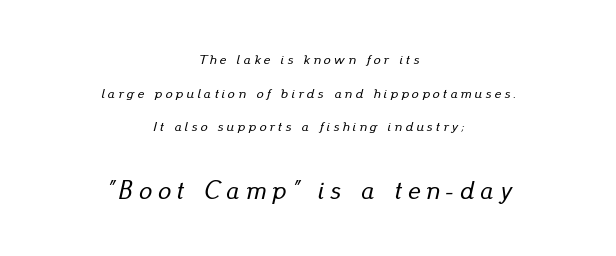
{"italic": "yes", "lean": "right", "slant_degrees": 13, "underline": "no", "align": "center", "line_spacing": "loose", "line_spacing_ratio": 2.41, "letter_spacing": "wide", "letter_spacing_em": 0.23, "larger_block": "second", "size_ratio": 1.86, "glyph_px": 26}
